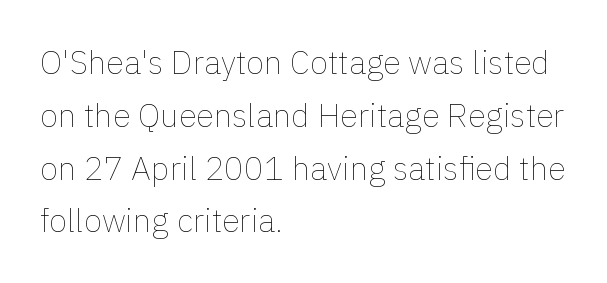
Q: Is the text bold? A: No.
Q: Is the text italic (slanted)? A: No, it is upright.
Q: Is the text underlined? A: No.
Q: How is the paragraph aligned? A: Left-aligned.
Q: Is the spacing between letters normal or unusually wide? A: Normal.
Q: Is the spacing between lines tight, normal or loose? A: Normal.
Q: Width (condensed, normal, or wide)? A: Normal.
Q: x-height? A: Medium.
Q: Monospaced? A: No.
